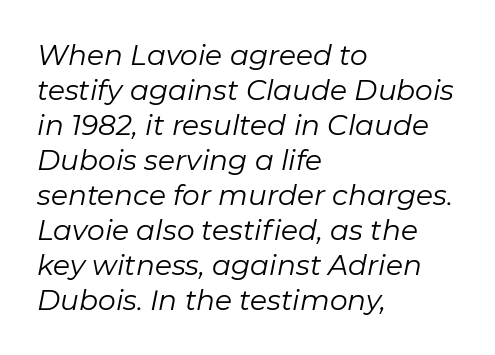
{"italic": "yes", "lean": "right", "slant_degrees": 11, "bold": "no", "weight": "regular", "width": "normal", "stroke_contrast": "low", "x_height": "medium", "monospaced": "no", "underline": "no", "align": "left", "line_spacing": "normal", "line_spacing_ratio": 1.25, "letter_spacing": "normal", "letter_spacing_em": 0.0, "glyph_px": 28}
